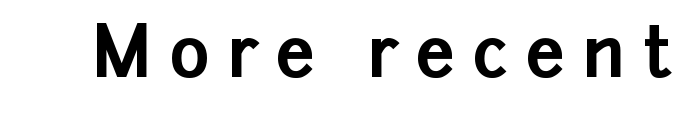
The image shows 70 px bold sans-serif type, upright; set unusually wide letter spacing (+0.24 em), not underlined; low stroke contrast and a medium x-height.
